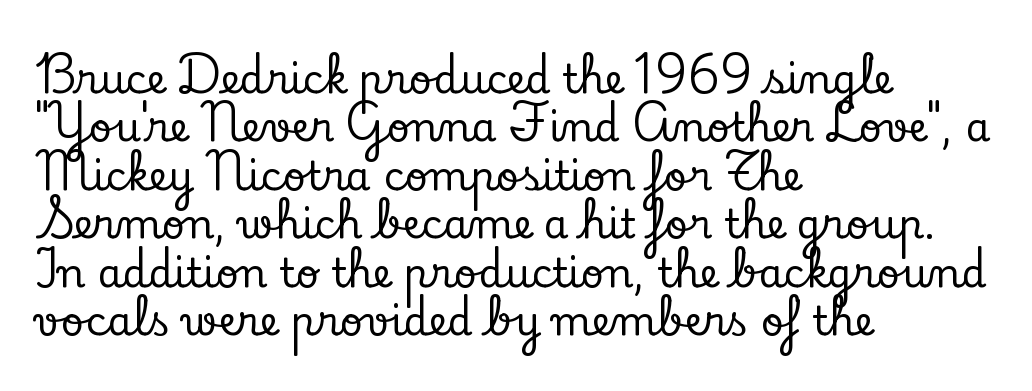
Q: Is the text italic (slanted)? A: No, it is upright.
Q: Is the typeface a serif or a sans-serif typeface? A: Serif.
Q: Is the text underlined? A: No.
Q: How is the paragraph aligned? A: Left-aligned.
Q: Is the spacing between letters normal or unusually wide? A: Normal.
Q: Width (condensed, normal, or wide)? A: Normal.
Q: Stroke contrast? A: Low.
Q: x-height? A: Small.
Q: Monospaced? A: No.
